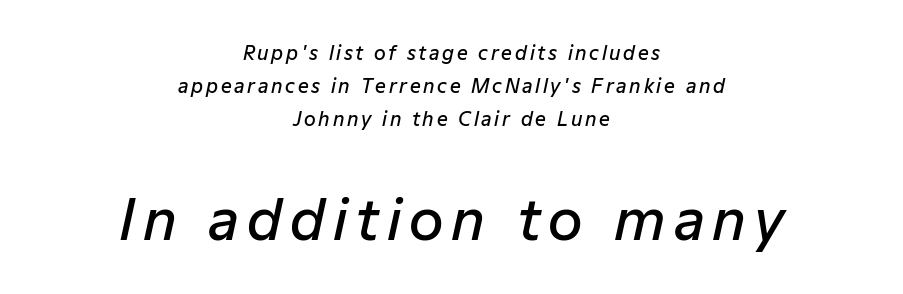
In this sample the second text group is rendered at the bigger scale. Anything drawn beneath the words? Only blank space. Emphasis-style slanted type is in use. In CSS terms this would be text-align: center. On the weight axis this lands at semibold, roughly 600. This sample has the flowing, uneven cadence of proportional lettering.
